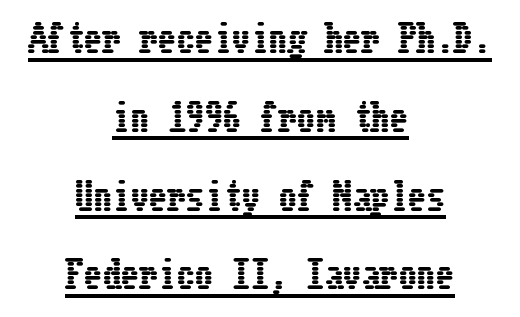
{"italic": "no", "width": "condensed", "stroke_contrast": "low", "x_height": "medium", "underline": "yes", "align": "center", "line_spacing": "loose", "line_spacing_ratio": 2.13, "letter_spacing": "normal", "letter_spacing_em": 0.0, "glyph_px": 37}
